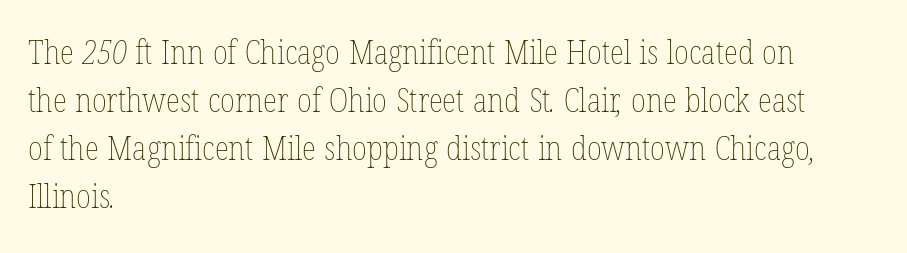
The image shows 33 px thin, condensed type; set left-aligned, normal line spacing (1.45x), normal letter spacing, not underlined; low stroke contrast and a medium x-height.
